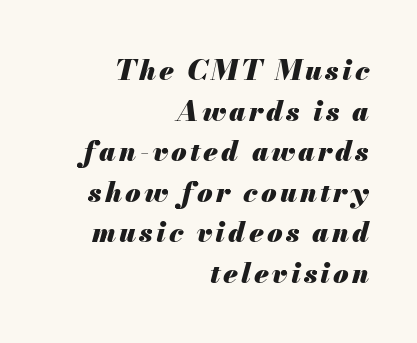
Q: Is the text bold? A: Yes.
Q: Is the text italic (slanted)? A: Yes, it leans right by about 13 degrees.
Q: Is the text underlined? A: No.
Q: How is the paragraph aligned? A: Right-aligned.
Q: Is the spacing between lines tight, normal or loose? A: Normal.
Q: Width (condensed, normal, or wide)? A: Normal.
Q: Stroke contrast? A: Medium.
Q: x-height? A: Small.
Q: Monospaced? A: No.
